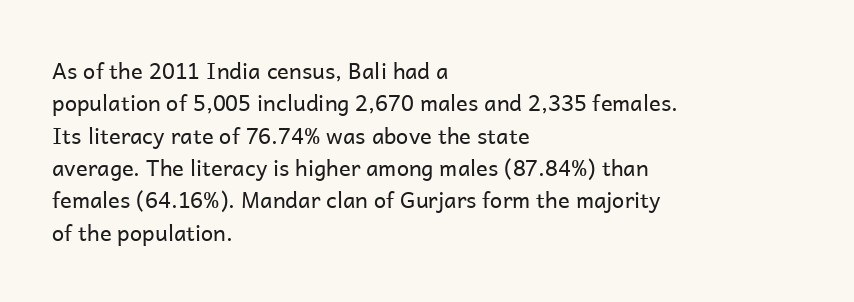
Does extra space separate the letters? No, they use regular spacing. Compared with a typical body face, this is equally light or lighter still. Casual observation: everything's shoved over to the left. This sample keeps an unexceptional amount of space between lines.
